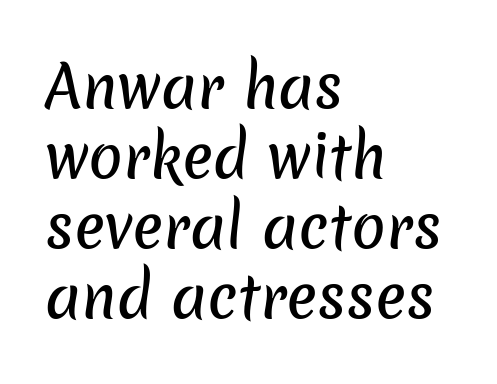
The image shows 57 px sans-serif type; set left-aligned, line spacing 1.23x, normal letter spacing, not underlined; low stroke contrast and a medium x-height.
